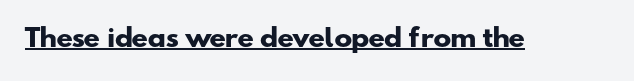
{"bold": "yes", "underline": "yes", "letter_spacing": "normal", "letter_spacing_em": 0.0, "glyph_px": 24}
